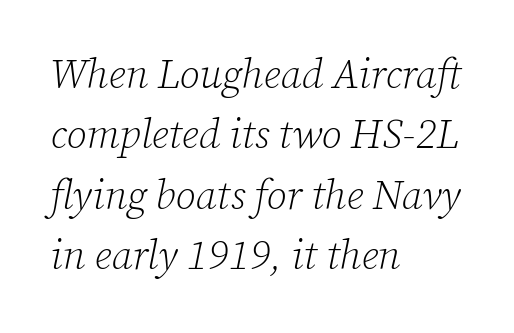
Q: Is the text bold? A: No.
Q: Is the text italic (slanted)? A: Yes, it leans right by about 12 degrees.
Q: Is the typeface a serif or a sans-serif typeface? A: Serif.
Q: Is the text underlined? A: No.
Q: How is the paragraph aligned? A: Left-aligned.
Q: Is the spacing between letters normal or unusually wide? A: Normal.
Q: Is the spacing between lines tight, normal or loose? A: Normal.
Q: Width (condensed, normal, or wide)? A: Normal.
Q: Stroke contrast? A: Low.
Q: x-height? A: Medium.
Q: Monospaced? A: No.
